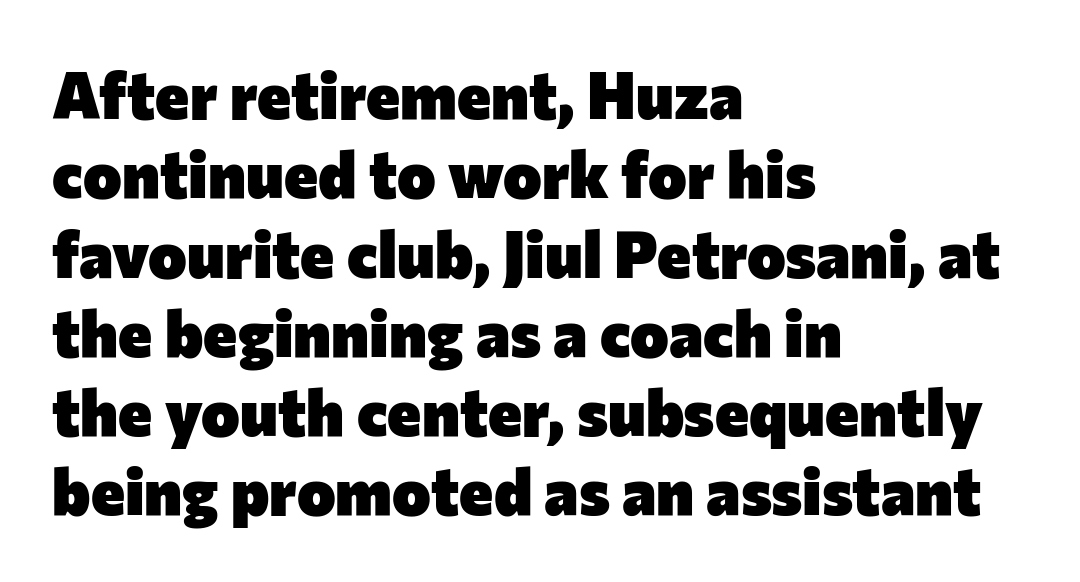
Q: Is the text bold? A: Yes.
Q: Is the text italic (slanted)? A: No, it is upright.
Q: Is the typeface a serif or a sans-serif typeface? A: Sans-serif.
Q: Is the text underlined? A: No.
Q: How is the paragraph aligned? A: Left-aligned.
Q: Is the spacing between letters normal or unusually wide? A: Normal.
Q: Width (condensed, normal, or wide)? A: Normal.
Q: Stroke contrast? A: Low.
Q: x-height? A: Medium.
Q: Monospaced? A: No.
